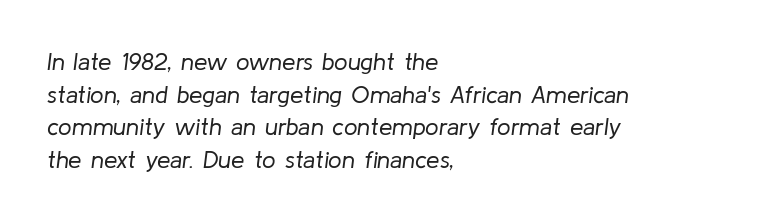
Unbolded letterforms with no extra heft. Emphasis-style slanted type is in use. Descenders are the only things crossing below the line. Is there much room between lines? A standard amount, neither cramped nor airy.
